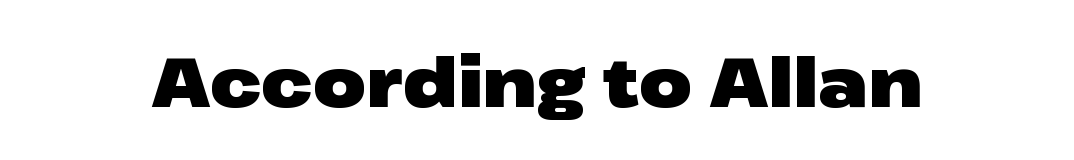
{"serif": "no", "italic": "no", "bold": "yes", "weight": "heavy", "width": "wide", "stroke_contrast": "low", "x_height": "medium", "monospaced": "no", "underline": "no", "letter_spacing": "normal", "letter_spacing_em": 0.0, "glyph_px": 69}
